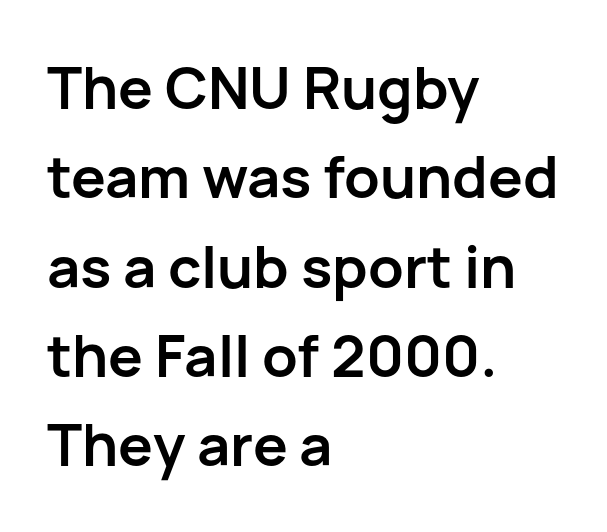
Set as a true bold cut, around the 700 mark. The passage shown is typed in a proportional face where columns would drift. Quick note: underline off. In terms of posture, this sample is upright.
